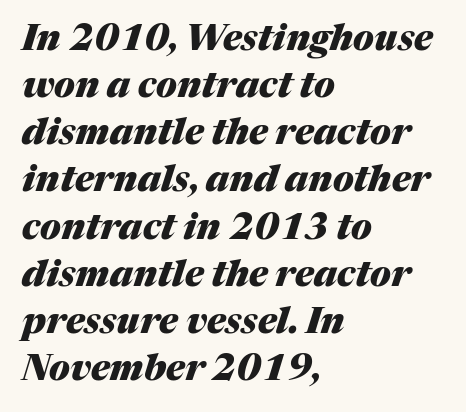
The image shows 36 px heavy type, italic (leaning right); set left-aligned, normal line spacing (1.31x), normal letter spacing, not underlined; medium stroke contrast and a medium x-height.
